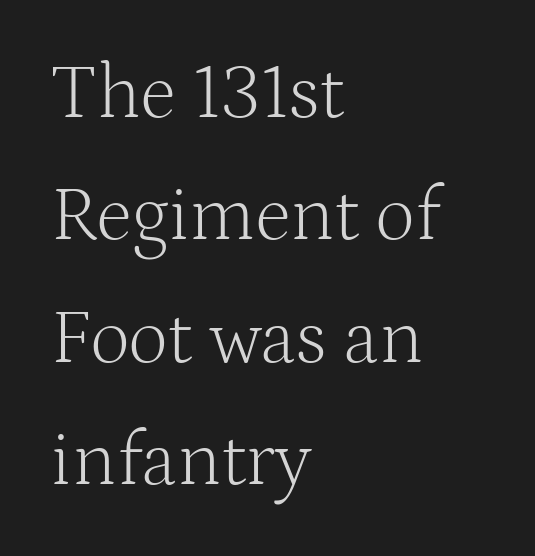
Type style note: has serifs. Letter spacing: default. Leftover space on each line is placed entirely after the last word. Nope, not italic — everything's standing straight.
